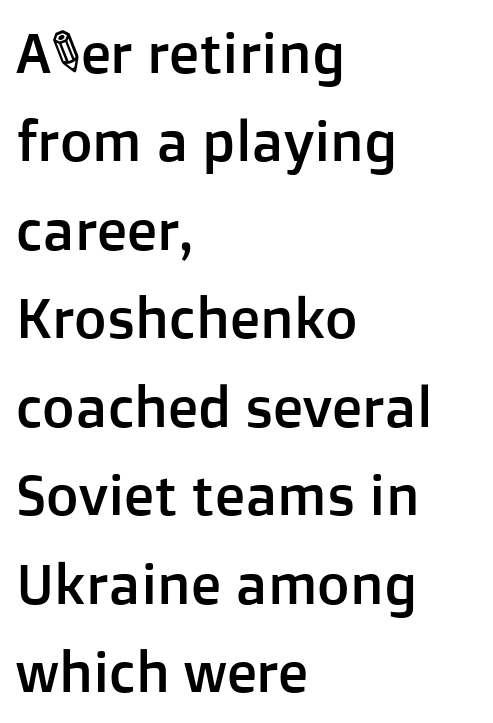
Q: Is the text italic (slanted)? A: No, it is upright.
Q: Is the typeface a serif or a sans-serif typeface? A: Sans-serif.
Q: Is the text underlined? A: No.
Q: How is the paragraph aligned? A: Left-aligned.
Q: Is the spacing between letters normal or unusually wide? A: Normal.
Q: Is the spacing between lines tight, normal or loose? A: Normal.
Q: Width (condensed, normal, or wide)? A: Normal.
Q: Stroke contrast? A: Low.
Q: x-height? A: Medium.
Q: Monospaced? A: No.
